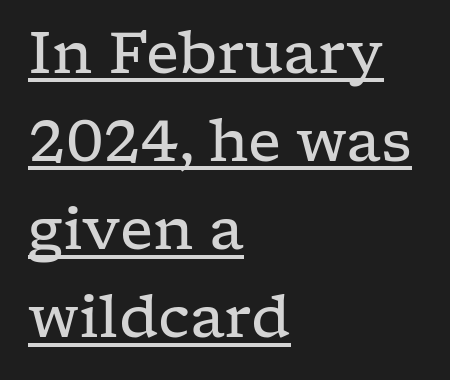
Q: Is the text bold? A: No.
Q: Is the text italic (slanted)? A: No, it is upright.
Q: Is the typeface a serif or a sans-serif typeface? A: Serif.
Q: Is the text underlined? A: Yes.
Q: How is the paragraph aligned? A: Left-aligned.
Q: Is the spacing between letters normal or unusually wide? A: Normal.
Q: Is the spacing between lines tight, normal or loose? A: Normal.
Q: Width (condensed, normal, or wide)? A: Wide.
Q: Stroke contrast? A: Low.
Q: x-height? A: Medium.
Q: Monospaced? A: No.
